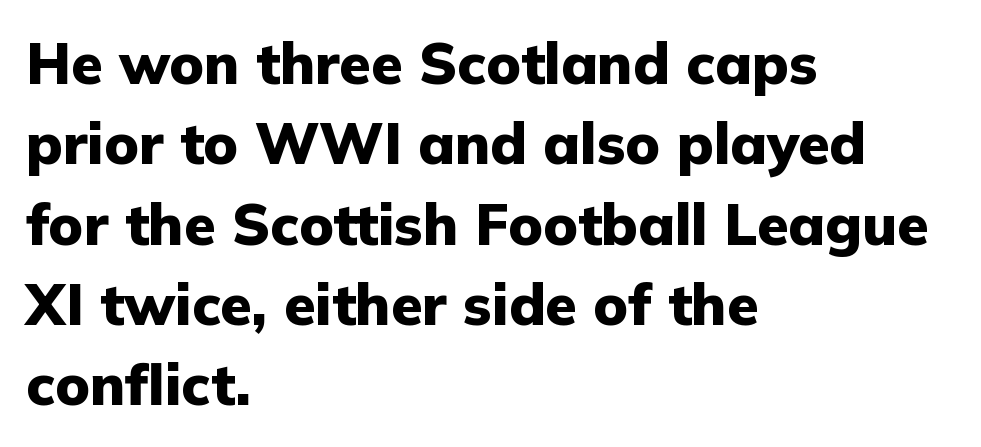
The letters advance in unequal steps, a hallmark of proportional type. Underlining? Definitely not there. The compositor pushed each line to the left boundary. Compared with an ordinary text face, these strokes are far heavier — a full bold. Designer's note — italics off, roman on.
